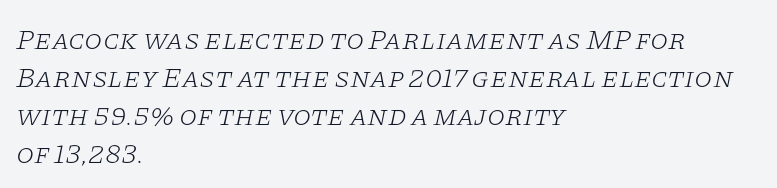
The text block is weighted toward the left margin, trailing off unevenly rightward. Regular leading. Bare-footed words on every line. These lines keep a tight, regular rhythm from letter to letter. Character widths vary here, with narrow letters taking less room than wide ones.
